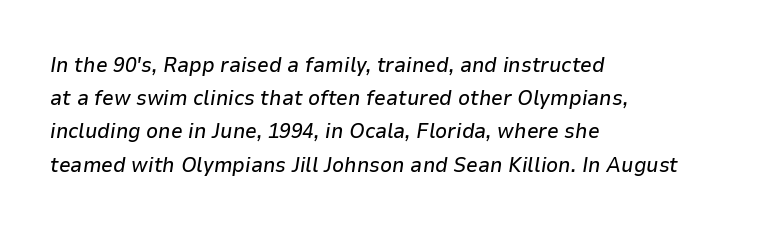
Line starts are locked; line ends wander. Descender tails drop into unmarked territory. This sample uses plain, unmodified letter spacing. Vertically, the passage feels balanced, rows spaced as you'd expect. Does the lettering tilt? It does — this is italic.
